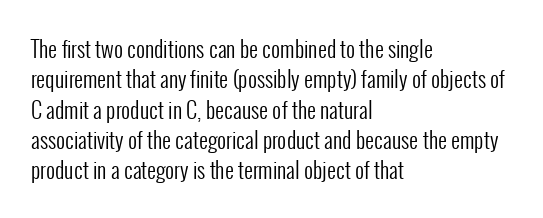
{"italic": "no", "bold": "no", "underline": "no", "align": "left", "line_spacing": "normal", "line_spacing_ratio": 1.38, "letter_spacing": "normal", "letter_spacing_em": 0.0, "glyph_px": 22}
